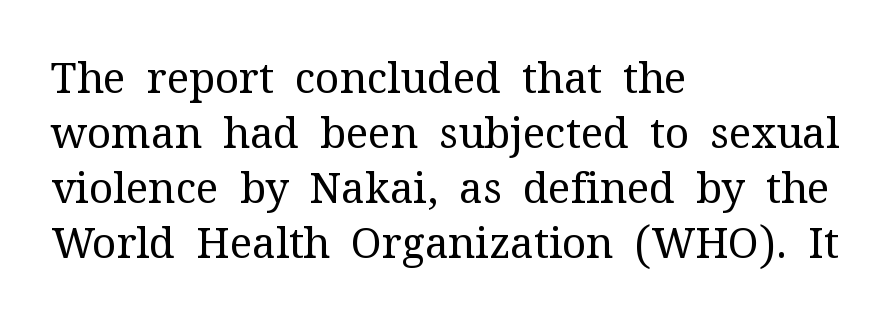
The image shows 42 px regular-weight serif type, upright; set left-aligned, normal line spacing (1.31x), normal letter spacing, not underlined; medium stroke contrast and a medium x-height.
